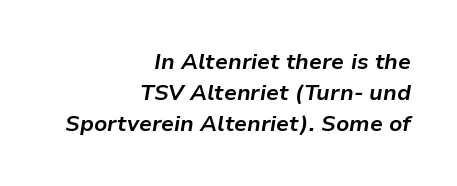
Inter-character spacing is left at the font's built-in metrics. This sample uses an oblique cut, with every glyph tilted off the vertical. Every letter is thick-stroked: bold, no question. The compositor pushed each line to the right boundary. Normally led — the rows are evenly, conventionally spaced. The baseline area is clear.
